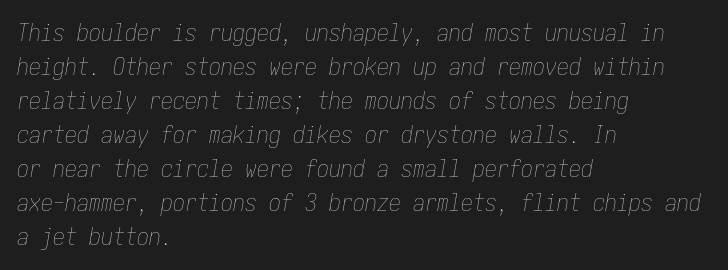
{"italic": "yes", "lean": "right", "slant_degrees": 10, "bold": "no", "underline": "no", "align": "left", "line_spacing": "normal", "line_spacing_ratio": 1.42, "letter_spacing": "normal", "letter_spacing_em": 0.0, "glyph_px": 24}
